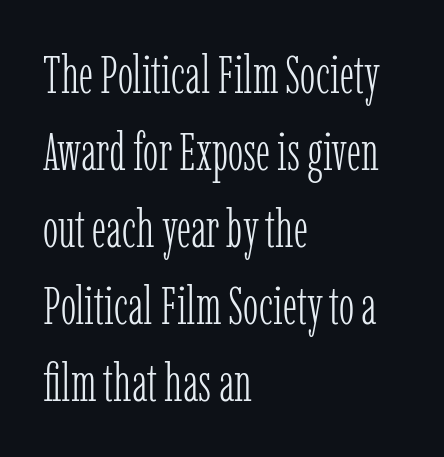
Q: Is the text bold? A: No.
Q: Is the text italic (slanted)? A: No, it is upright.
Q: Is the typeface a serif or a sans-serif typeface? A: Serif.
Q: Is the text underlined? A: No.
Q: How is the paragraph aligned? A: Left-aligned.
Q: Is the spacing between letters normal or unusually wide? A: Normal.
Q: Is the spacing between lines tight, normal or loose? A: Normal.
Q: Width (condensed, normal, or wide)? A: Condensed.
Q: Stroke contrast? A: Low.
Q: x-height? A: Medium.
Q: Monospaced? A: No.
